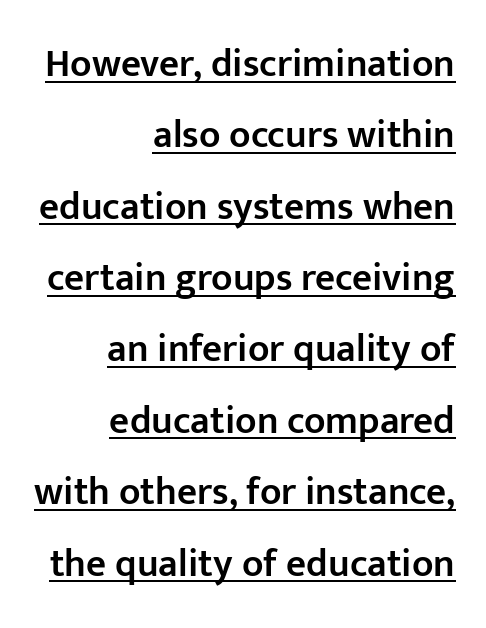
{"serif": "no", "italic": "no", "bold": "semi", "weight": "semibold", "width": "normal", "stroke_contrast": "low", "x_height": "medium", "monospaced": "no", "underline": "yes", "align": "right", "line_spacing_ratio": 1.83, "letter_spacing": "normal", "letter_spacing_em": 0.0, "glyph_px": 39}
